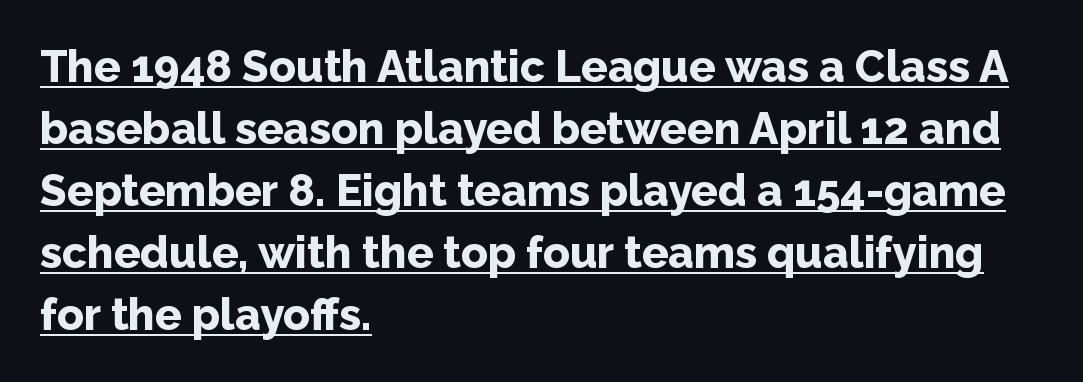
Q: Is the text bold? A: Yes.
Q: Is the text italic (slanted)? A: No, it is upright.
Q: Is the typeface a serif or a sans-serif typeface? A: Sans-serif.
Q: Is the text underlined? A: Yes.
Q: How is the paragraph aligned? A: Left-aligned.
Q: Is the spacing between letters normal or unusually wide? A: Normal.
Q: Is the spacing between lines tight, normal or loose? A: Normal.
Q: Width (condensed, normal, or wide)? A: Normal.
Q: Stroke contrast? A: Low.
Q: x-height? A: Medium.
Q: Monospaced? A: No.
